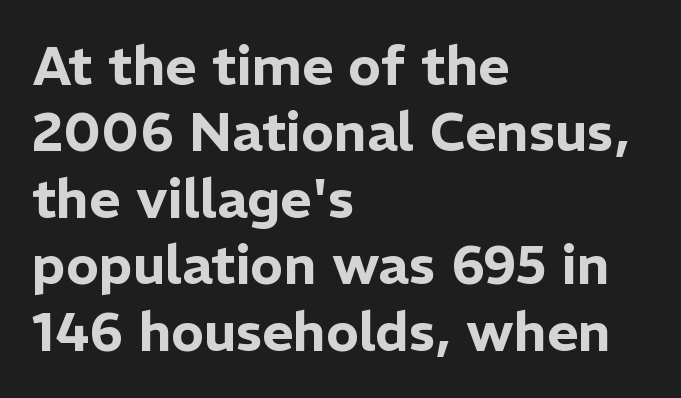
Q: Is the text italic (slanted)? A: No, it is upright.
Q: Is the typeface a serif or a sans-serif typeface? A: Sans-serif.
Q: Is the text underlined? A: No.
Q: How is the paragraph aligned? A: Left-aligned.
Q: Is the spacing between letters normal or unusually wide? A: Normal.
Q: Width (condensed, normal, or wide)? A: Normal.
Q: Stroke contrast? A: Low.
Q: x-height? A: Medium.
Q: Monospaced? A: No.
